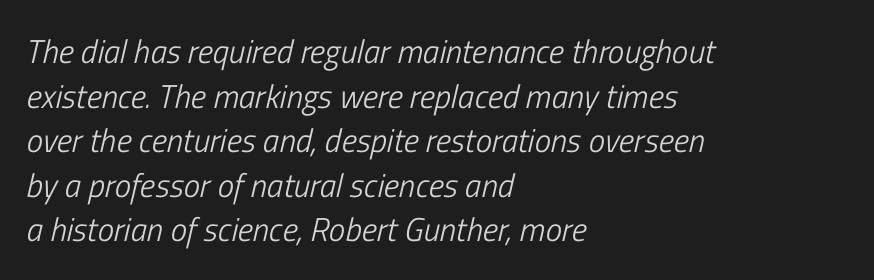
The image shows 33 px light, condensed type, italic (leaning right); set left-aligned, normal line spacing (1.35x), normal letter spacing, not underlined; low stroke contrast and a medium x-height.
